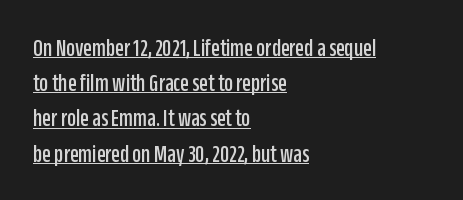
{"italic": "no", "underline": "yes", "align": "left", "line_spacing": "normal", "line_spacing_ratio": 1.41, "letter_spacing": "normal", "letter_spacing_em": 0.0, "glyph_px": 25}
